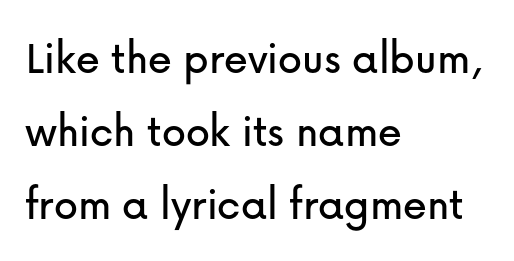
Examine the stroke ends and you'll find no serifs. Descender tails drop into unmarked territory. The letters stand straight up with perfectly vertical stems. Notice how descenders clear the ascenders below comfortably — that's standard leading.
